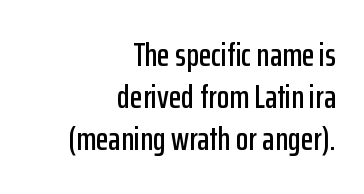
One-word summary of the alignment: right. The designer left line spacing at the default. The gap between lines stays unmarked. Is the letter spacing exaggerated? No — it looks like the ordinary default. The rendering uses natural spacing where letterforms have individual widths. This is the regular roman posture of the typeface.
